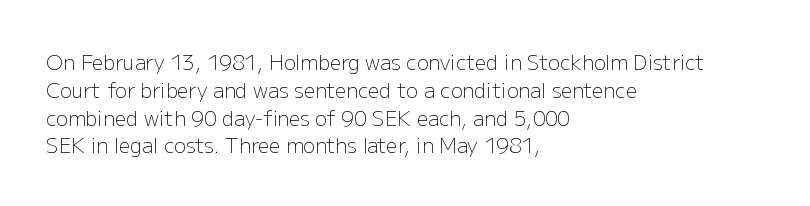
{"italic": "no", "bold": "no", "underline": "no", "align": "left", "line_spacing": "normal", "line_spacing_ratio": 1.39, "letter_spacing": "normal", "letter_spacing_em": 0.0, "glyph_px": 20}
